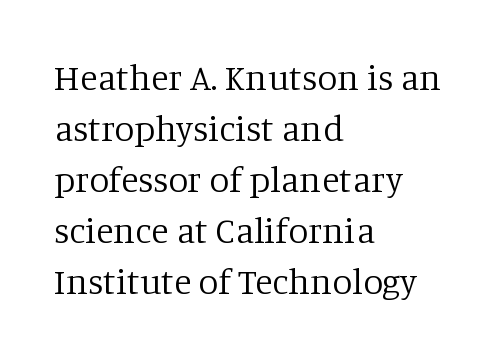
{"serif": "yes", "italic": "no", "bold": "no", "weight": "regular", "width": "normal", "stroke_contrast": "low", "x_height": "large", "monospaced": "no", "underline": "no", "align": "left", "line_spacing": "normal", "line_spacing_ratio": 1.42, "letter_spacing": "normal", "letter_spacing_em": 0.0, "glyph_px": 36}
